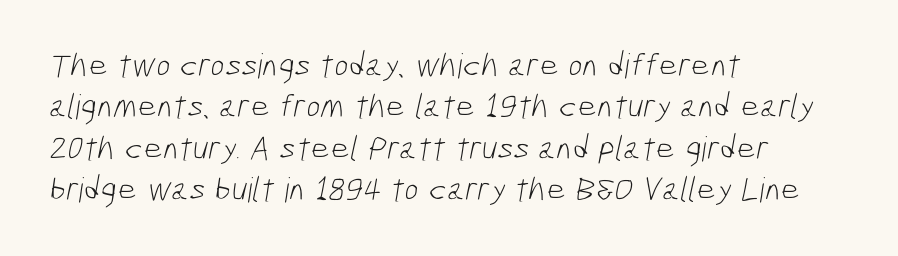
{"serif": "no", "bold": "no", "weight": "light", "width": "condensed", "stroke_contrast": "low", "x_height": "medium", "monospaced": "no", "underline": "no", "align": "left", "line_spacing_ratio": 1.22, "letter_spacing": "normal", "letter_spacing_em": 0.0, "glyph_px": 34}
